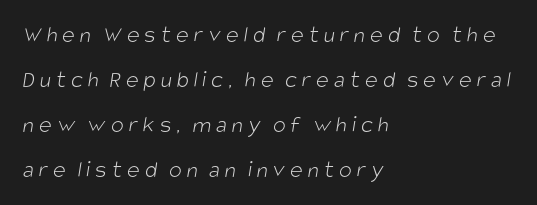
The image shows 24 px text type; set left-aligned, line spacing 1.88x, unusually wide letter spacing (+0.2 em), not underlined.
